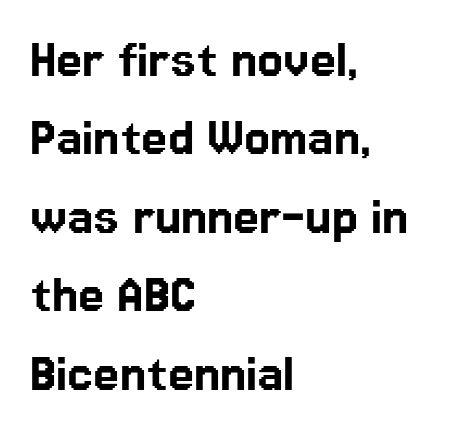
Q: Is the text italic (slanted)? A: No, it is upright.
Q: Is the typeface a serif or a sans-serif typeface? A: Sans-serif.
Q: Is the text underlined? A: No.
Q: How is the paragraph aligned? A: Left-aligned.
Q: Is the spacing between letters normal or unusually wide? A: Normal.
Q: Is the spacing between lines tight, normal or loose? A: Normal.
Q: Width (condensed, normal, or wide)? A: Normal.
Q: Stroke contrast? A: Low.
Q: x-height? A: Medium.
Q: Monospaced? A: No.
